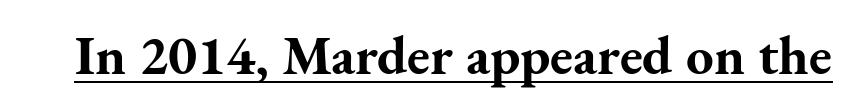
{"serif": "yes", "italic": "no", "bold": "yes", "weight": "bold", "width": "normal", "stroke_contrast": "medium", "x_height": "small", "monospaced": "no", "underline": "yes", "letter_spacing": "normal", "letter_spacing_em": 0.0, "glyph_px": 55}
